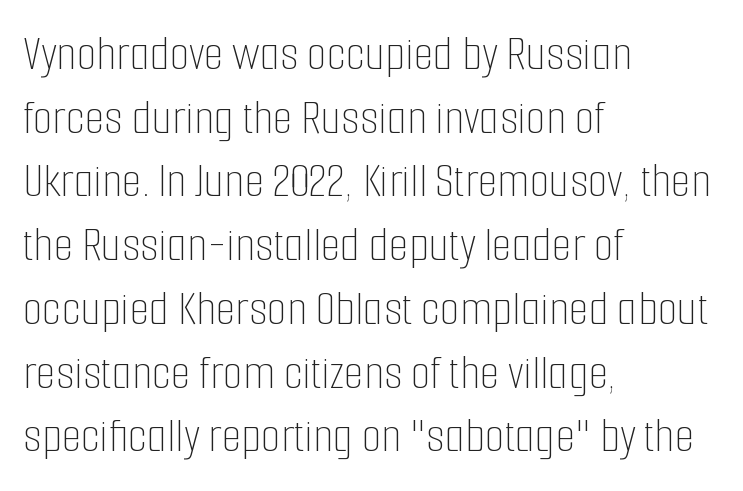
The image shows 51 px thin, condensed type, upright; set left-aligned, normal line spacing (1.25x), normal letter spacing, not underlined; low stroke contrast and a medium x-height.
